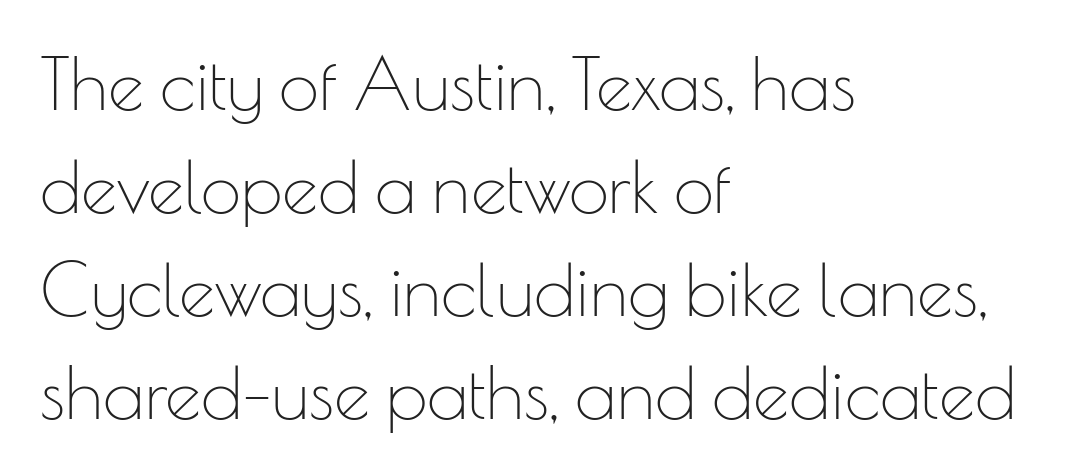
Q: Is the text bold? A: No.
Q: Is the text italic (slanted)? A: No, it is upright.
Q: Is the typeface a serif or a sans-serif typeface? A: Sans-serif.
Q: Is the text underlined? A: No.
Q: How is the paragraph aligned? A: Left-aligned.
Q: Is the spacing between letters normal or unusually wide? A: Normal.
Q: Is the spacing between lines tight, normal or loose? A: Normal.
Q: Width (condensed, normal, or wide)? A: Normal.
Q: Stroke contrast? A: Low.
Q: x-height? A: Small.
Q: Monospaced? A: No.
